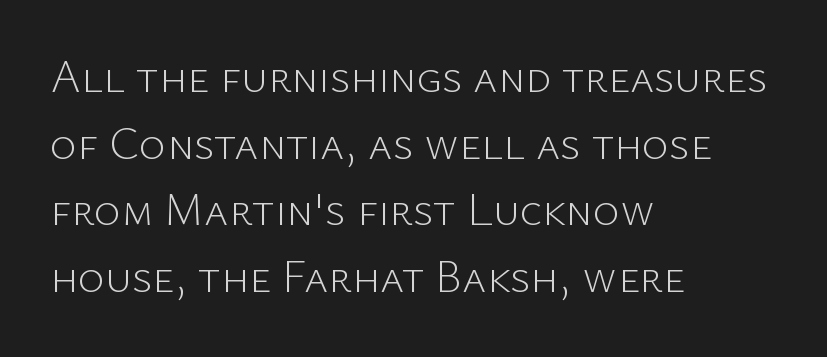
Q: Is the text bold? A: No.
Q: Is the text italic (slanted)? A: No, it is upright.
Q: Is the typeface a serif or a sans-serif typeface? A: Sans-serif.
Q: Is the text underlined? A: No.
Q: How is the paragraph aligned? A: Left-aligned.
Q: Is the spacing between letters normal or unusually wide? A: Normal.
Q: Is the spacing between lines tight, normal or loose? A: Normal.
Q: Width (condensed, normal, or wide)? A: Normal.
Q: Stroke contrast? A: Low.
Q: x-height? A: Medium.
Q: Monospaced? A: No.
